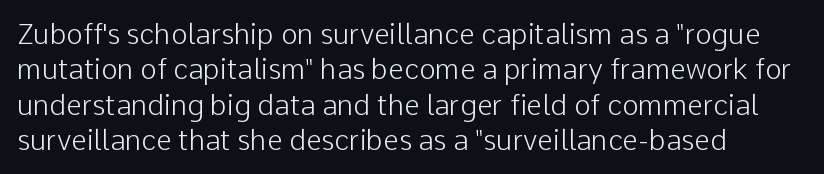
The image shows 28 px light sans-serif type, upright; set left-aligned, normal line spacing (1.26x), normal letter spacing, not underlined; low stroke contrast and a medium x-height.
